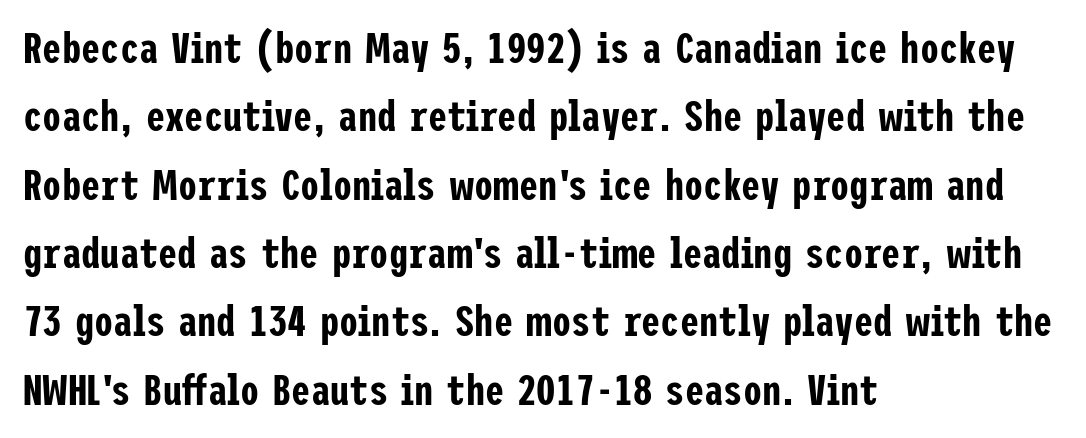
{"serif": "no", "italic": "no", "width": "condensed", "stroke_contrast": "low", "x_height": "medium", "underline": "no", "align": "left", "line_spacing": "normal", "line_spacing_ratio": 1.59, "letter_spacing": "normal", "letter_spacing_em": 0.0, "glyph_px": 43}
